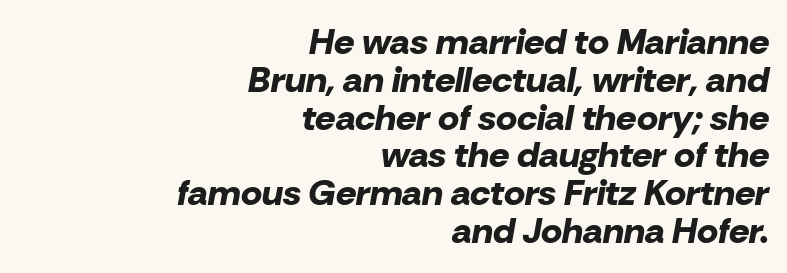
Q: Is the text bold? A: Yes.
Q: Is the text italic (slanted)? A: Yes, it leans right by about 10 degrees.
Q: Is the text underlined? A: No.
Q: How is the paragraph aligned? A: Right-aligned.
Q: Is the spacing between letters normal or unusually wide? A: Normal.
Q: Is the spacing between lines tight, normal or loose? A: Tight.
Q: Width (condensed, normal, or wide)? A: Normal.
Q: Stroke contrast? A: Low.
Q: x-height? A: Medium.
Q: Monospaced? A: No.
